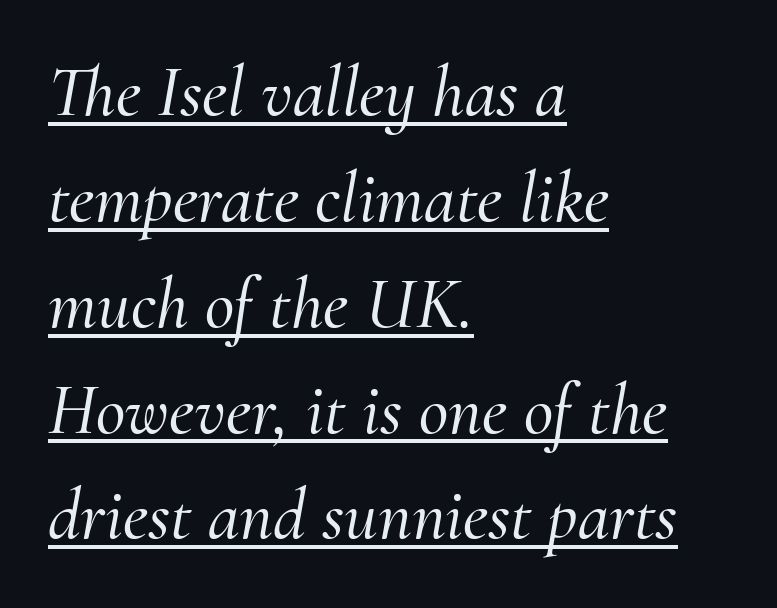
The image shows 72 px serif type, italic (leaning right); set left-aligned, normal line spacing (1.47x), normal letter spacing, underlined; medium stroke contrast and a small x-height.
